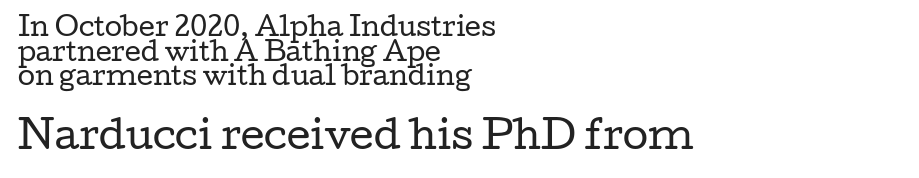
{"serif": "yes", "italic": "no", "bold": "no", "weight": "regular", "width": "wide", "stroke_contrast": "low", "x_height": "medium", "monospaced": "no", "underline": "no", "align": "left", "line_spacing": "tight", "line_spacing_ratio": 0.99, "letter_spacing": "normal", "letter_spacing_em": 0.0, "larger_block": "second", "size_ratio": 1.48, "glyph_px": 37}
